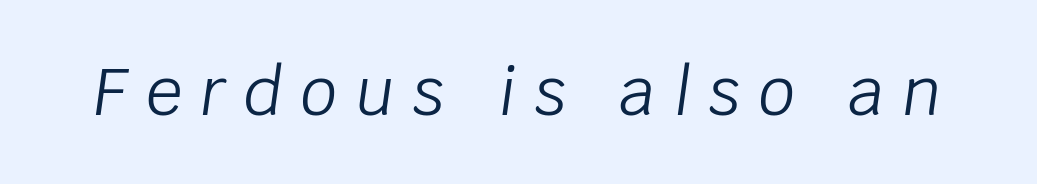
{"italic": "yes", "lean": "right", "slant_degrees": 8, "bold": "no", "weight": "light", "width": "normal", "stroke_contrast": "low", "x_height": "large", "monospaced": "no", "underline": "no", "letter_spacing": "wide", "letter_spacing_em": 0.28, "glyph_px": 65}
